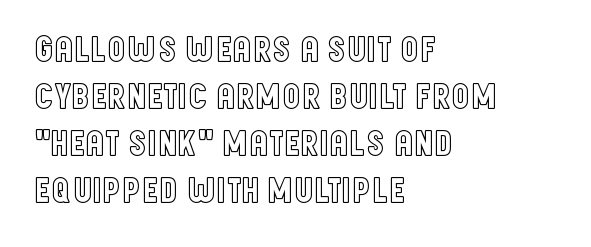
No extra tracking has been applied to these lines. Notice how the stems are strictly vertical — no italics here. The compositor pushed each line to the left boundary. Vertically, the passage feels balanced, rows spaced as you'd expect. A typesetter would call this proportional, since set widths differ per character.
